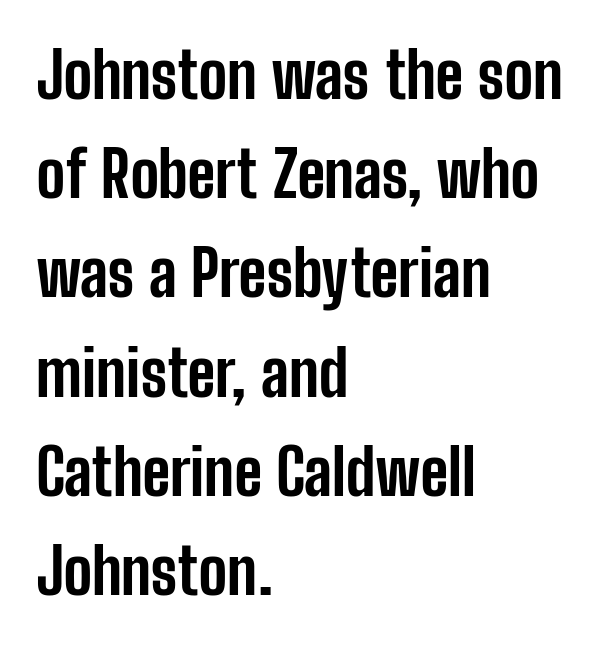
Font category for this specimen: sans-serif. The rag falls on the right side of this text block. Is there any slant? The stems are plumb. Is there much room between lines? A standard amount, neither cramped nor airy.
